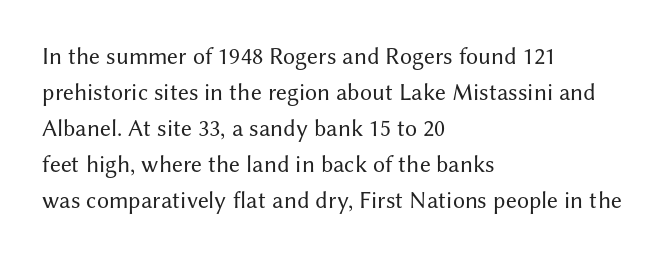
Q: Is the text bold? A: No.
Q: Is the text italic (slanted)? A: No, it is upright.
Q: Is the text underlined? A: No.
Q: How is the paragraph aligned? A: Left-aligned.
Q: Is the spacing between letters normal or unusually wide? A: Normal.
Q: Is the spacing between lines tight, normal or loose? A: Normal.
